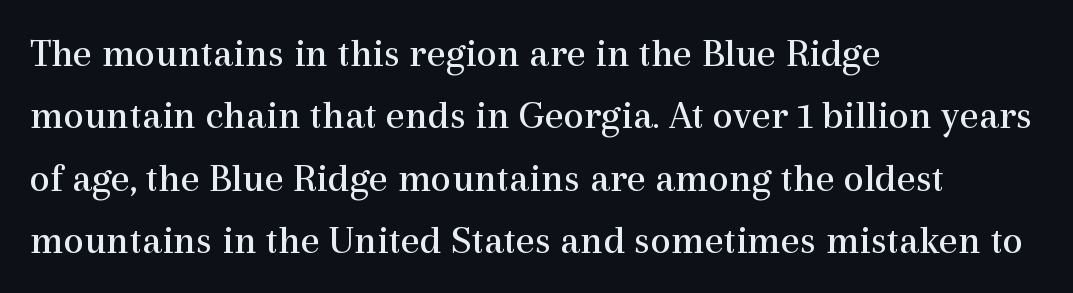
Q: Is the text bold? A: No.
Q: Is the text italic (slanted)? A: No, it is upright.
Q: Is the typeface a serif or a sans-serif typeface? A: Serif.
Q: Is the text underlined? A: No.
Q: How is the paragraph aligned? A: Left-aligned.
Q: Is the spacing between letters normal or unusually wide? A: Normal.
Q: Is the spacing between lines tight, normal or loose? A: Normal.
Q: Width (condensed, normal, or wide)? A: Normal.
Q: x-height? A: Medium.
Q: Monospaced? A: No.
